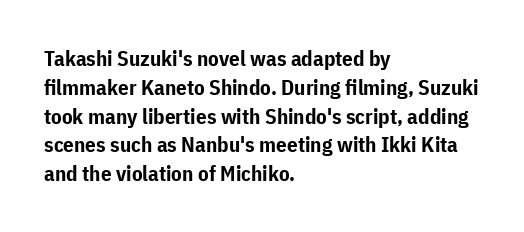
Q: Is the text bold? A: Yes.
Q: Is the text italic (slanted)? A: No, it is upright.
Q: Is the text underlined? A: No.
Q: How is the paragraph aligned? A: Left-aligned.
Q: Is the spacing between letters normal or unusually wide? A: Normal.
Q: Is the spacing between lines tight, normal or loose? A: Normal.
